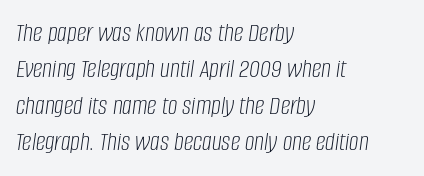
Q: Is the text bold? A: No.
Q: Is the text italic (slanted)? A: Yes, it leans right by about 8 degrees.
Q: Is the text underlined? A: No.
Q: How is the paragraph aligned? A: Left-aligned.
Q: Is the spacing between letters normal or unusually wide? A: Normal.
Q: Is the spacing between lines tight, normal or loose? A: Normal.
